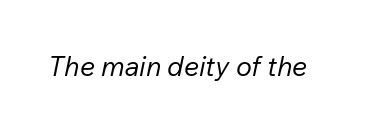
{"italic": "yes", "lean": "right", "slant_degrees": 12, "bold": "no", "underline": "no", "letter_spacing": "normal", "letter_spacing_em": 0.0, "glyph_px": 27}
